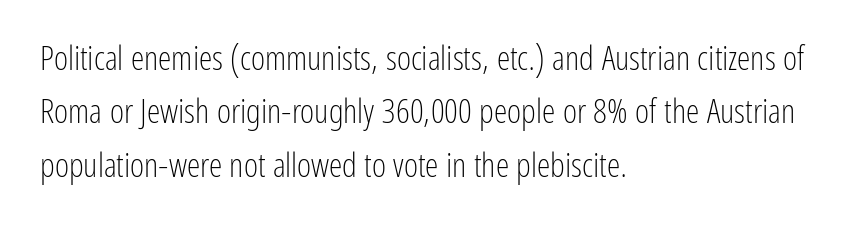
{"serif": "no", "italic": "no", "bold": "no", "weight": "light", "width": "condensed", "stroke_contrast": "low", "x_height": "medium", "monospaced": "no", "underline": "no", "align": "left", "line_spacing": "normal", "line_spacing_ratio": 1.57, "letter_spacing": "normal", "letter_spacing_em": 0.0, "glyph_px": 34}
